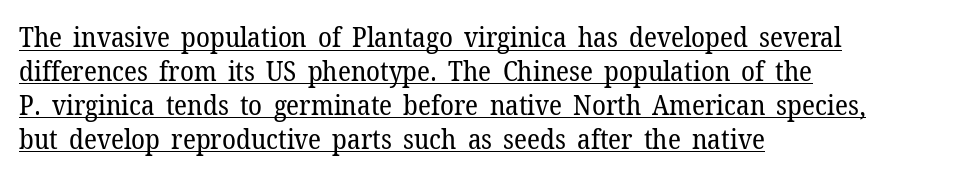
Q: Is the text bold? A: No.
Q: Is the text italic (slanted)? A: No, it is upright.
Q: Is the typeface a serif or a sans-serif typeface? A: Serif.
Q: Is the text underlined? A: Yes.
Q: How is the paragraph aligned? A: Left-aligned.
Q: Is the spacing between letters normal or unusually wide? A: Normal.
Q: Width (condensed, normal, or wide)? A: Normal.
Q: Stroke contrast? A: Low.
Q: x-height? A: Medium.
Q: Monospaced? A: No.
